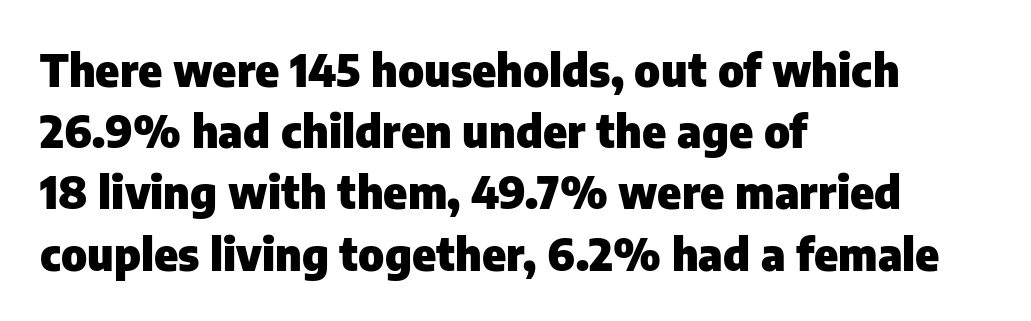
{"serif": "no", "italic": "no", "bold": "yes", "weight": "heavy", "width": "normal", "stroke_contrast": "low", "x_height": "medium", "monospaced": "no", "underline": "no", "align": "left", "line_spacing": "normal", "line_spacing_ratio": 1.36, "letter_spacing": "normal", "letter_spacing_em": 0.0, "glyph_px": 45}
